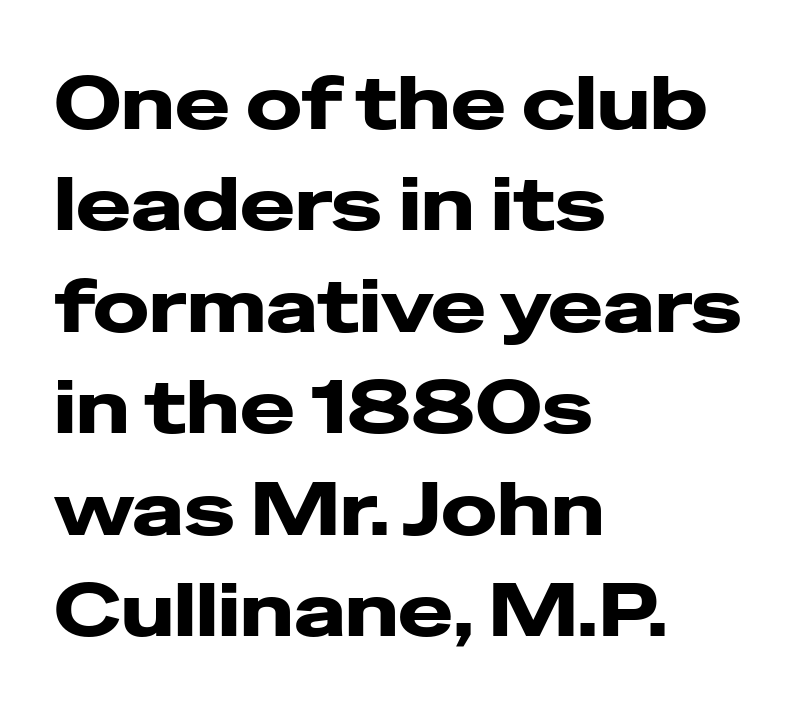
{"serif": "no", "italic": "no", "bold": "yes", "weight": "heavy", "width": "wide", "stroke_contrast": "low", "x_height": "medium", "monospaced": "no", "underline": "no", "align": "left", "line_spacing": "normal", "line_spacing_ratio": 1.37, "letter_spacing": "normal", "letter_spacing_em": 0.0, "glyph_px": 74}
